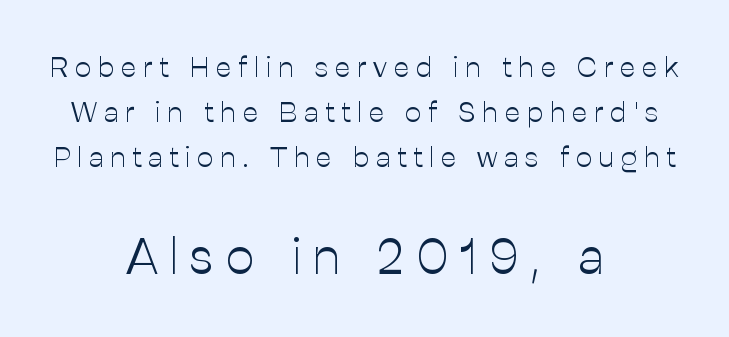
If you measured baseline to baseline, you'd find a middling distance. The rendering enlarges the type as you move from the upper chunk to the lower. Casual observation: everything's sitting right in the middle. Regarding serifs, this sample does without them. There is plenty of visible air inserted between adjacent glyphs. No chunkiness to these letters — they're not bold.
